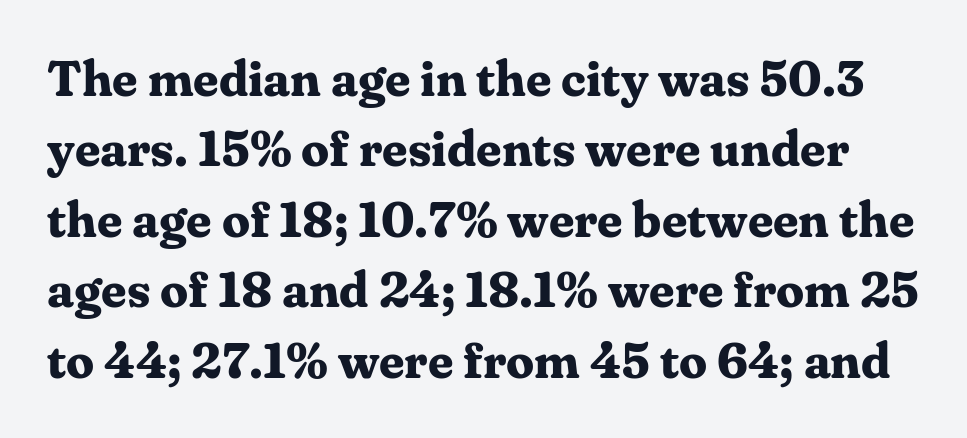
The strokes are fattened all the way to bold. The leading is moderate, giving the passage an even texture. Decoration check: the copy has no underline. A typesetter would call this zero additional tracking. Ascenders rise straight up at ninety degrees. The text was rendered using a seriffed face with decorative stroke endings.
